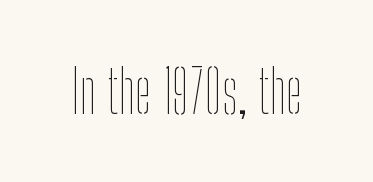
The image shows 59 px thin, condensed type, upright; set normal letter spacing, not underlined; low stroke contrast and a medium x-height.
